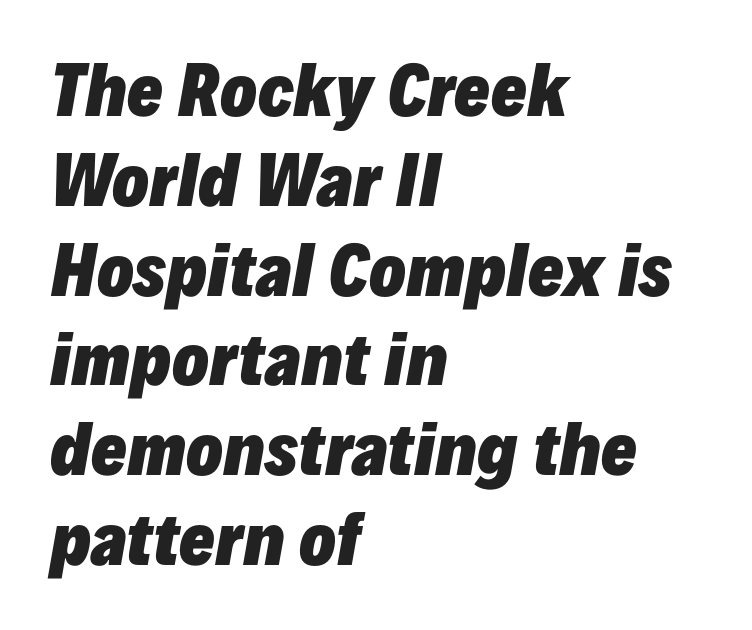
{"italic": "yes", "lean": "right", "slant_degrees": 10, "bold": "yes", "weight": "heavy", "width": "normal", "stroke_contrast": "low", "x_height": "medium", "monospaced": "no", "underline": "no", "align": "left", "line_spacing": "normal", "line_spacing_ratio": 1.34, "letter_spacing": "normal", "letter_spacing_em": 0.0, "glyph_px": 67}
